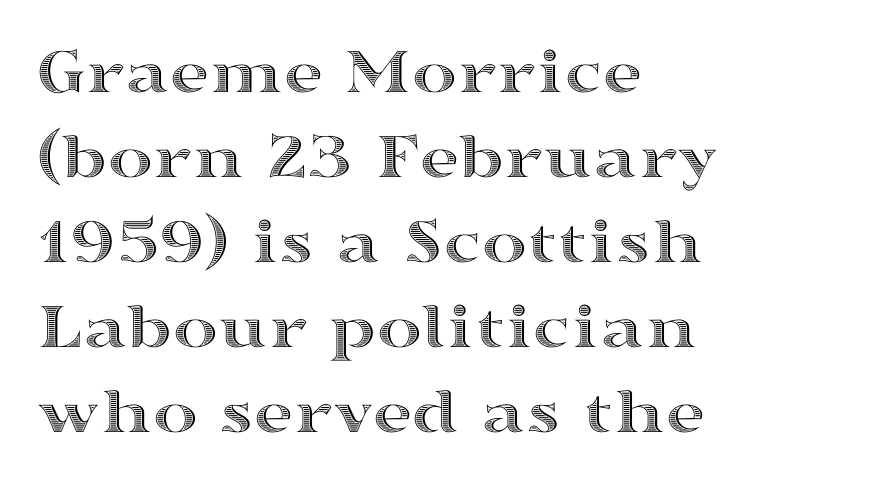
Q: Is the text italic (slanted)? A: No, it is upright.
Q: Is the text underlined? A: No.
Q: How is the paragraph aligned? A: Left-aligned.
Q: Is the spacing between letters normal or unusually wide? A: Normal.
Q: Is the spacing between lines tight, normal or loose? A: Normal.
Q: Width (condensed, normal, or wide)? A: Wide.
Q: x-height? A: Medium.
Q: Monospaced? A: No.
